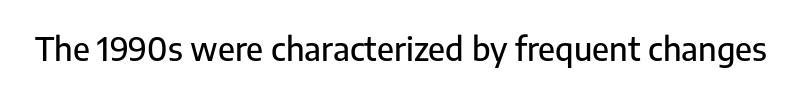
{"serif": "no", "italic": "no", "width": "normal", "stroke_contrast": "low", "x_height": "medium", "monospaced": "no", "underline": "no", "letter_spacing": "normal", "letter_spacing_em": 0.0, "glyph_px": 32}
